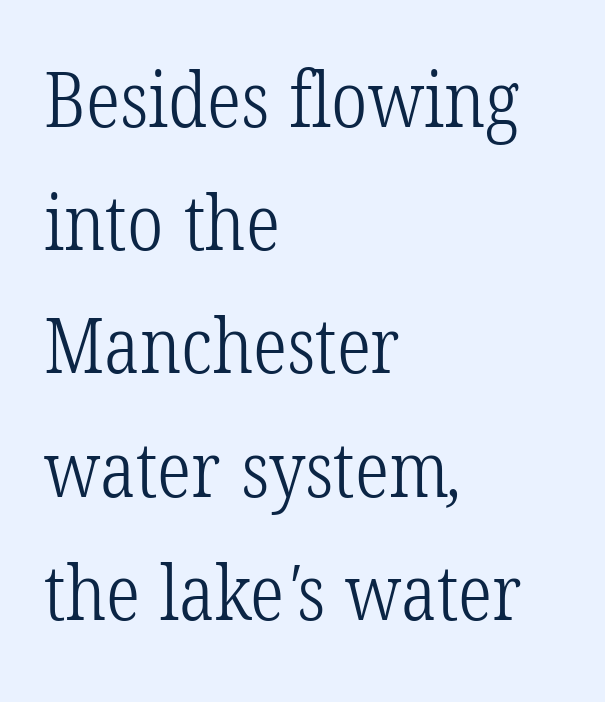
{"serif": "yes", "bold": "no", "weight": "light", "width": "condensed", "stroke_contrast": "low", "x_height": "medium", "monospaced": "no", "underline": "no", "align": "left", "line_spacing": "normal", "line_spacing_ratio": 1.6, "letter_spacing": "normal", "letter_spacing_em": 0.0, "glyph_px": 77}
